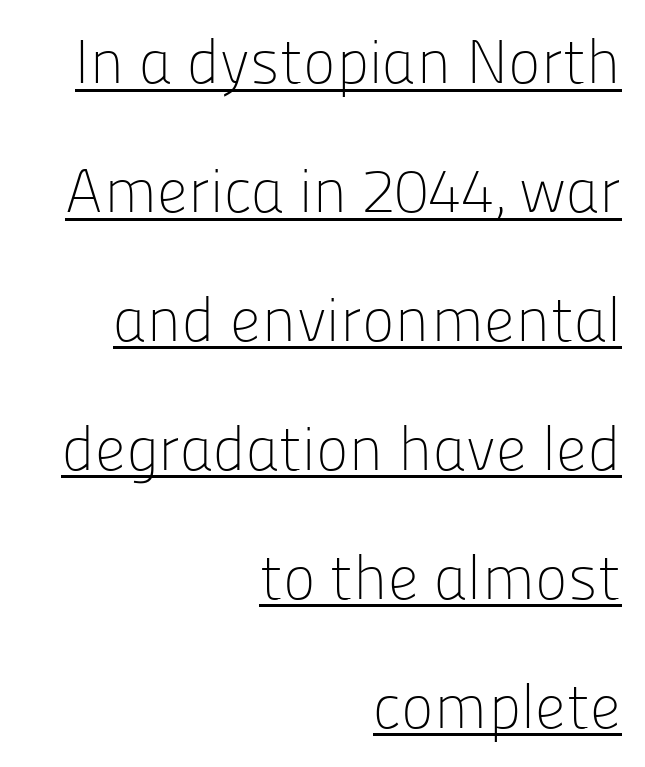
The image shows 62 px light sans-serif type, upright; set right-aligned, loose line spacing (2.08x), normal letter spacing, underlined; low stroke contrast and a medium x-height.
